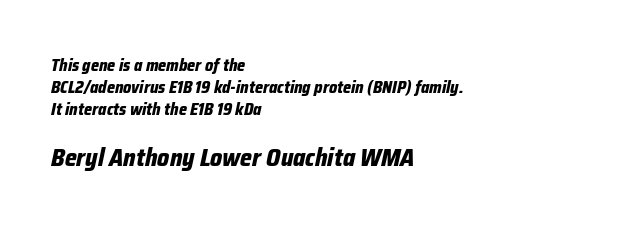
The image shows 25 px bold type, italic (leaning right); set left-aligned, normal line spacing (1.3x), normal letter spacing, not underlined; the second (bottom) block is 1.47x larger.
